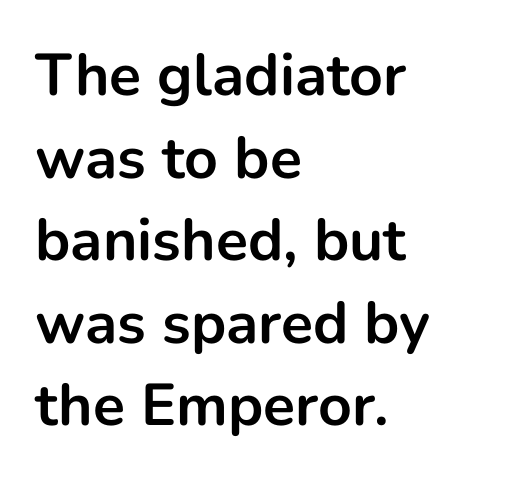
Character widths vary here, with narrow letters taking less room than wide ones. Ascenders rise straight up at ninety degrees. Honestly, the row spacing looks completely unremarkable. The strip under each line holds only bare page. Leftover space on each line is placed entirely after the last word. Is the type bold? Yes — the strokes are clearly thick and heavy.
